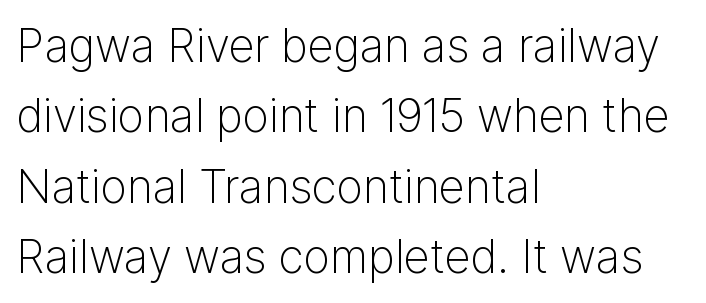
{"serif": "no", "italic": "no", "bold": "no", "weight": "light", "width": "normal", "stroke_contrast": "low", "x_height": "medium", "monospaced": "no", "underline": "no", "align": "left", "line_spacing": "normal", "line_spacing_ratio": 1.53, "letter_spacing": "normal", "letter_spacing_em": 0.0, "glyph_px": 46}
